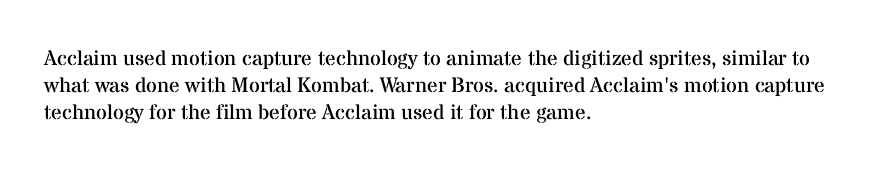
These lines keep a tight, regular rhythm from letter to letter. The rows are spaced the way most documents space them. Nothing heavy about these letters — not bold at all. A roman cut, with each character standing at attention. Check under the words: just untouched page. All the whitespace from short lines collects on the right.
